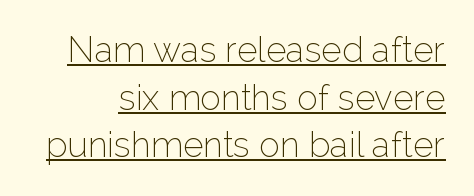
{"serif": "no", "italic": "no", "bold": "no", "weight": "thin", "width": "normal", "stroke_contrast": "low", "x_height": "medium", "monospaced": "no", "underline": "yes", "line_spacing": "normal", "line_spacing_ratio": 1.36, "letter_spacing": "normal", "letter_spacing_em": 0.0, "glyph_px": 35}
